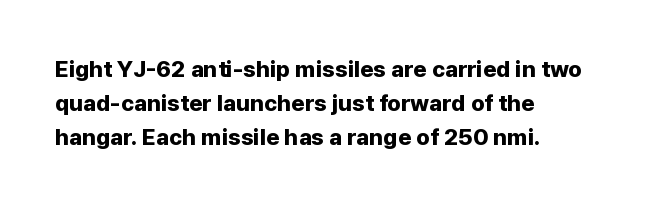
Q: Is the text bold? A: Yes.
Q: Is the text italic (slanted)? A: No, it is upright.
Q: Is the text underlined? A: No.
Q: How is the paragraph aligned? A: Left-aligned.
Q: Is the spacing between letters normal or unusually wide? A: Normal.
Q: Is the spacing between lines tight, normal or loose? A: Normal.
